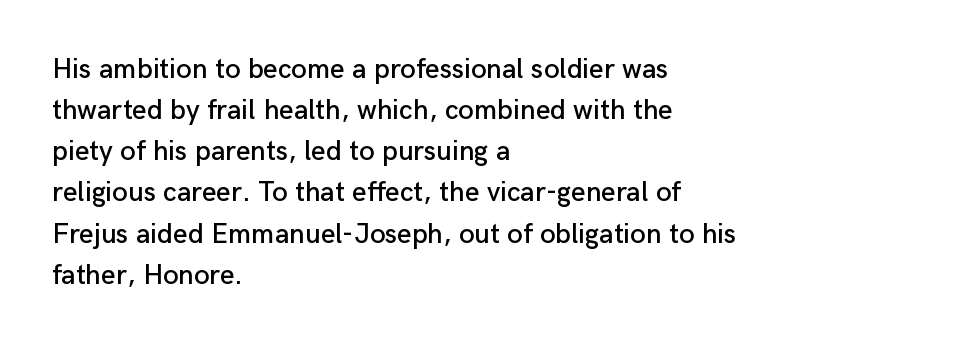
Q: Is the text italic (slanted)? A: No, it is upright.
Q: Is the typeface a serif or a sans-serif typeface? A: Sans-serif.
Q: Is the text underlined? A: No.
Q: How is the paragraph aligned? A: Left-aligned.
Q: Is the spacing between letters normal or unusually wide? A: Normal.
Q: Is the spacing between lines tight, normal or loose? A: Normal.
Q: Width (condensed, normal, or wide)? A: Normal.
Q: Stroke contrast? A: Low.
Q: x-height? A: Medium.
Q: Monospaced? A: No.
